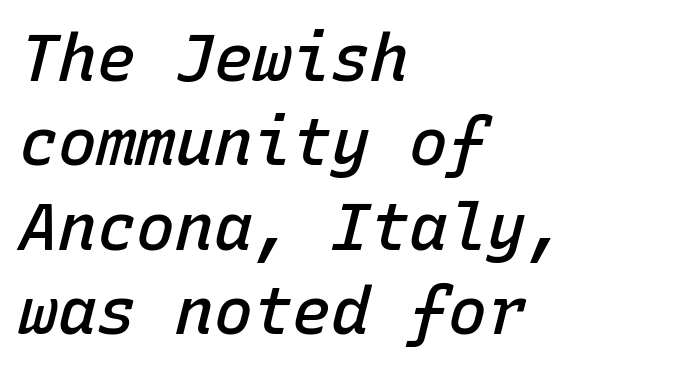
{"italic": "yes", "lean": "right", "slant_degrees": 15, "bold": "semi", "weight": "semibold", "width": "normal", "stroke_contrast": "low", "x_height": "medium", "monospaced": "yes", "underline": "no", "align": "left", "line_spacing": "normal", "line_spacing_ratio": 1.3, "letter_spacing": "normal", "letter_spacing_em": 0.0, "glyph_px": 65}
